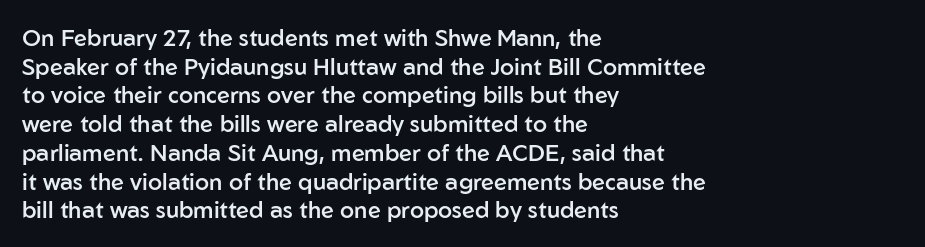
{"italic": "no", "bold": "semi", "underline": "no", "align": "left", "line_spacing": "normal", "line_spacing_ratio": 1.25, "letter_spacing": "normal", "letter_spacing_em": 0.0, "glyph_px": 23}
